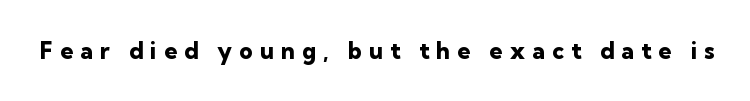
Q: Is the text bold? A: Yes.
Q: Is the text italic (slanted)? A: No, it is upright.
Q: Is the text underlined? A: No.
Q: Is the spacing between letters normal or unusually wide? A: Unusually wide.
